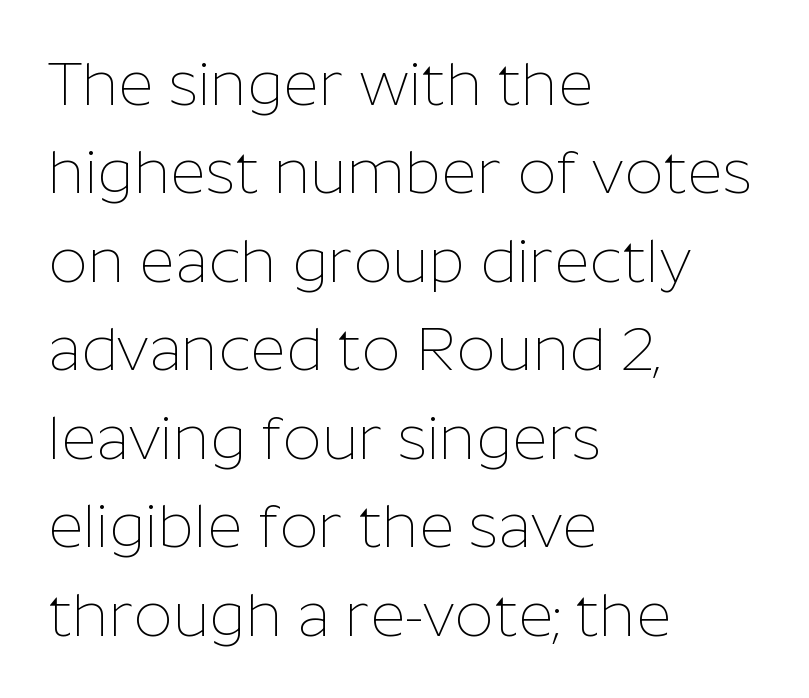
Q: Is the text bold? A: No.
Q: Is the text italic (slanted)? A: No, it is upright.
Q: Is the typeface a serif or a sans-serif typeface? A: Sans-serif.
Q: Is the text underlined? A: No.
Q: How is the paragraph aligned? A: Left-aligned.
Q: Is the spacing between letters normal or unusually wide? A: Normal.
Q: Is the spacing between lines tight, normal or loose? A: Normal.
Q: Width (condensed, normal, or wide)? A: Normal.
Q: Stroke contrast? A: Low.
Q: x-height? A: Medium.
Q: Monospaced? A: No.
